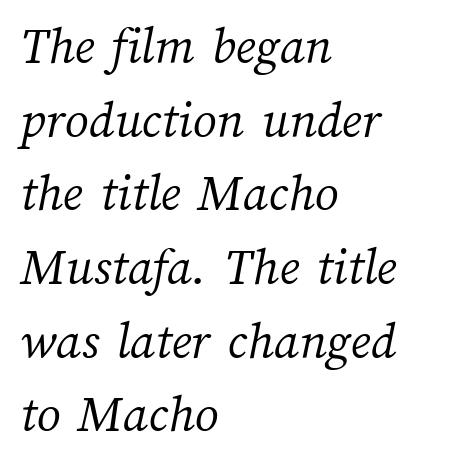
Q: Is the text bold? A: No.
Q: Is the text underlined? A: No.
Q: How is the paragraph aligned? A: Left-aligned.
Q: Is the spacing between letters normal or unusually wide? A: Normal.
Q: Is the spacing between lines tight, normal or loose? A: Normal.
Q: Width (condensed, normal, or wide)? A: Normal.
Q: Stroke contrast? A: Medium.
Q: x-height? A: Medium.
Q: Monospaced? A: No.
